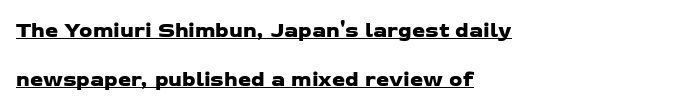
The image shows 21 px text type; set left-aligned, loose line spacing (2.34x), normal letter spacing, underlined.
